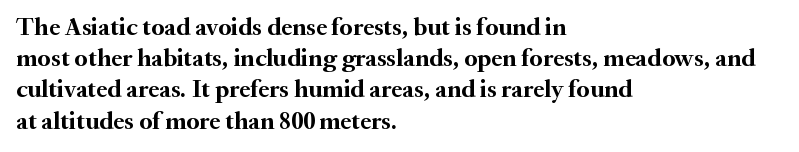
{"italic": "no", "bold": "yes", "underline": "no", "align": "left", "line_spacing": "normal", "line_spacing_ratio": 1.25, "letter_spacing": "normal", "letter_spacing_em": 0.0, "glyph_px": 25}
